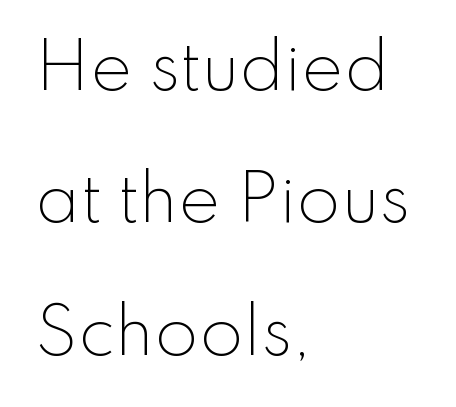
The image shows 63 px light sans-serif type, upright; set left-aligned, loose line spacing (2.1x), normal letter spacing, not underlined; low stroke contrast and a small x-height.
